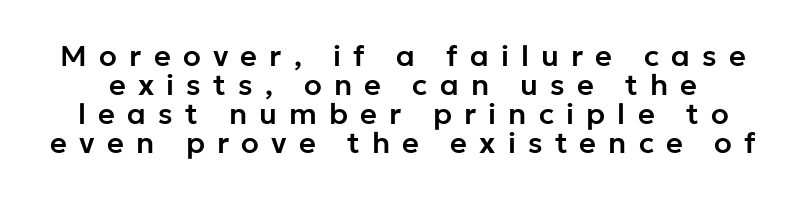
The image shows 29 px sans-serif type, upright; set tight line spacing (1.0x), unusually wide letter spacing (+0.42 em), not underlined; low stroke contrast and a medium x-height.
